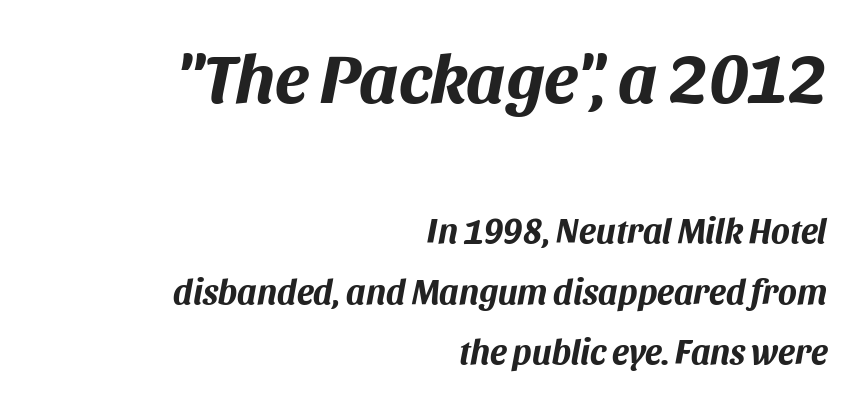
How are the letters spaced? Ordinarily, with no added tracking. Right-aligned paragraph, ragged on the left. When letters slant like this, we call the style italic. Is this a fixed-width face? No — the glyphs have proportional, varying widths. Every letter is thick-stroked: bold, no question. Check under the words: just untouched page.
